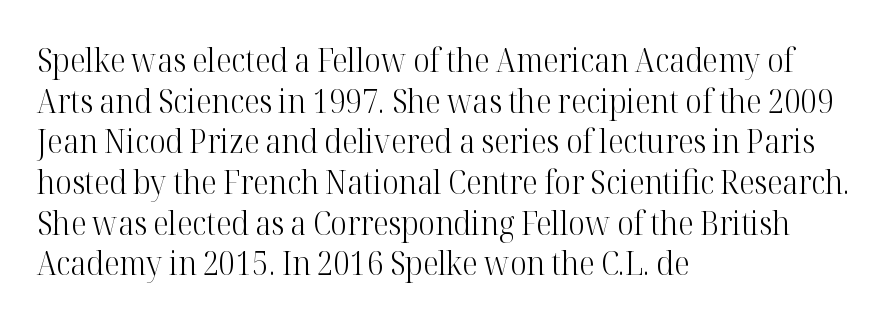
The image shows 32 px light serif type, upright; set left-aligned, normal line spacing (1.27x), normal letter spacing, not underlined; high stroke contrast and a medium x-height.
